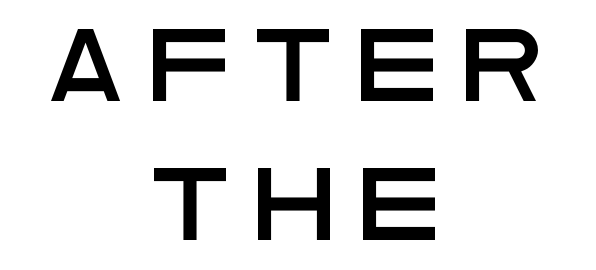
The passage shown is typed in a proportional face where columns would drift. Which margin do the lines hug? Neither — every line sits in the middle. Anything drawn beneath the words? Only blank space. Reading down the column, the eye jumps a long way to each next line.
